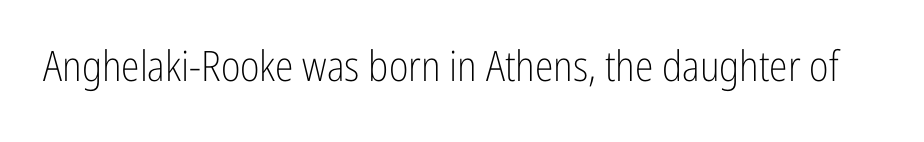
Vertical stems look standard width or narrower in stroke. Nope, no serifs anywhere on these letters. Default kerning and tracking; the words read as compact shapes. A typesetter would mark this as roman, not italic. The space directly below the letters is spotless.
